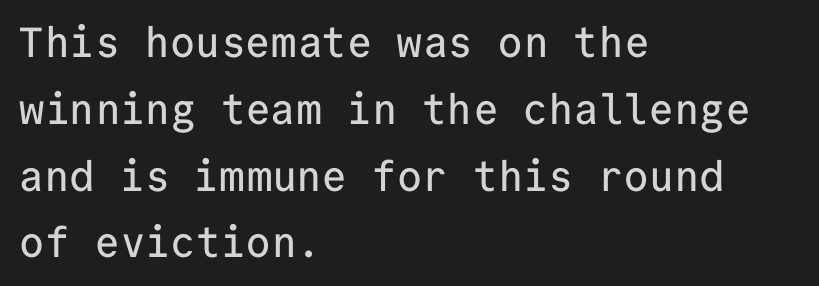
{"serif": "no", "italic": "no", "width": "normal", "stroke_contrast": "low", "x_height": "medium", "monospaced": "yes", "underline": "no", "align": "left", "line_spacing": "normal", "line_spacing_ratio": 1.59, "letter_spacing": "normal", "letter_spacing_em": 0.0, "glyph_px": 42}
